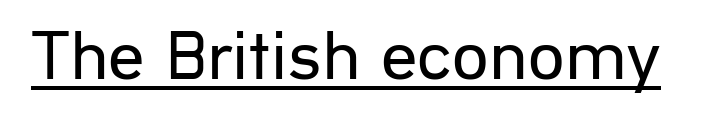
The image shows 72 px regular-weight sans-serif type, upright; set normal letter spacing, underlined; low stroke contrast and a medium x-height.
